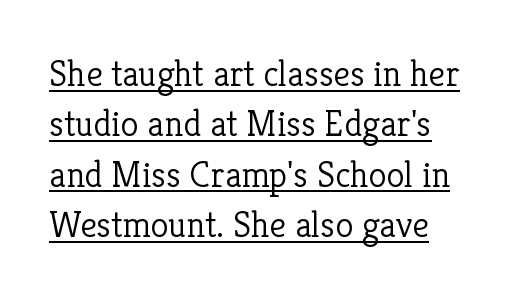
This is serif lettering, the kind often seen in printed books. The axis of the letterforms is exactly vertical. Default kerning and tracking; the words read as compact shapes. Think standard paragraph weight, or any step lighter than that.
